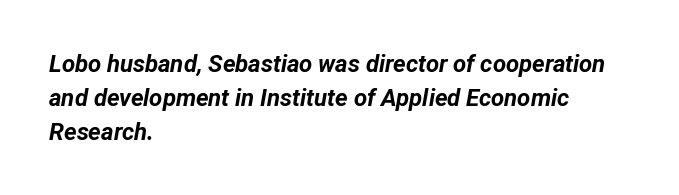
The image shows 24 px bold type, italic (leaning right); set left-aligned, normal line spacing (1.41x), normal letter spacing, not underlined.
